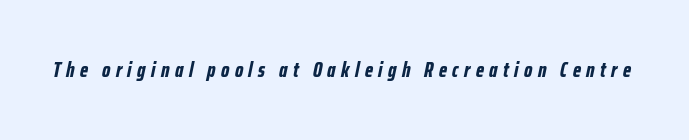
Q: Is the text bold? A: Yes.
Q: Is the text italic (slanted)? A: Yes, it leans right by about 12 degrees.
Q: Is the text underlined? A: No.
Q: Is the spacing between letters normal or unusually wide? A: Unusually wide.
